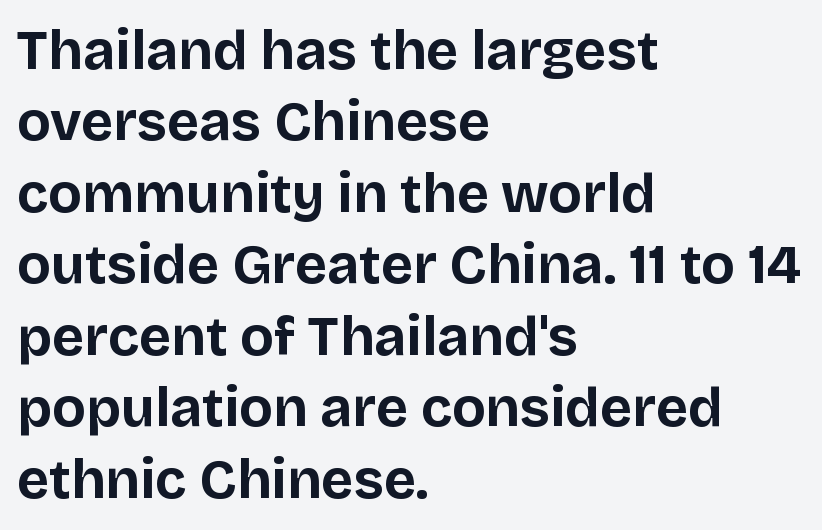
{"serif": "no", "italic": "no", "bold": "yes", "weight": "bold", "width": "normal", "stroke_contrast": "low", "x_height": "large", "monospaced": "no", "underline": "no", "align": "left", "line_spacing": "normal", "line_spacing_ratio": 1.3, "letter_spacing": "normal", "letter_spacing_em": 0.0, "glyph_px": 55}
